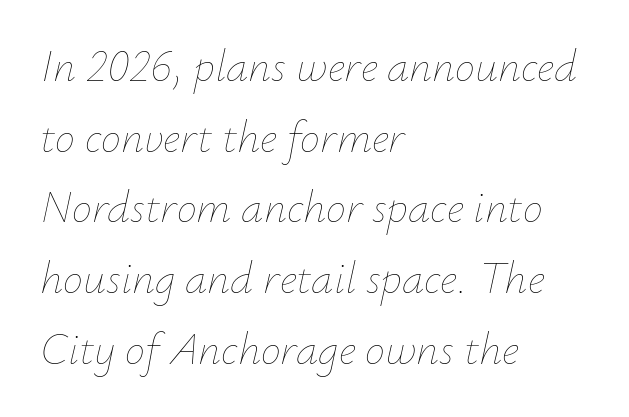
Q: Is the text bold? A: No.
Q: Is the text italic (slanted)? A: Yes, it leans right by about 12 degrees.
Q: Is the text underlined? A: No.
Q: How is the paragraph aligned? A: Left-aligned.
Q: Is the spacing between letters normal or unusually wide? A: Normal.
Q: Is the spacing between lines tight, normal or loose? A: Normal.
Q: Width (condensed, normal, or wide)? A: Normal.
Q: Stroke contrast? A: Low.
Q: x-height? A: Small.
Q: Monospaced? A: No.
